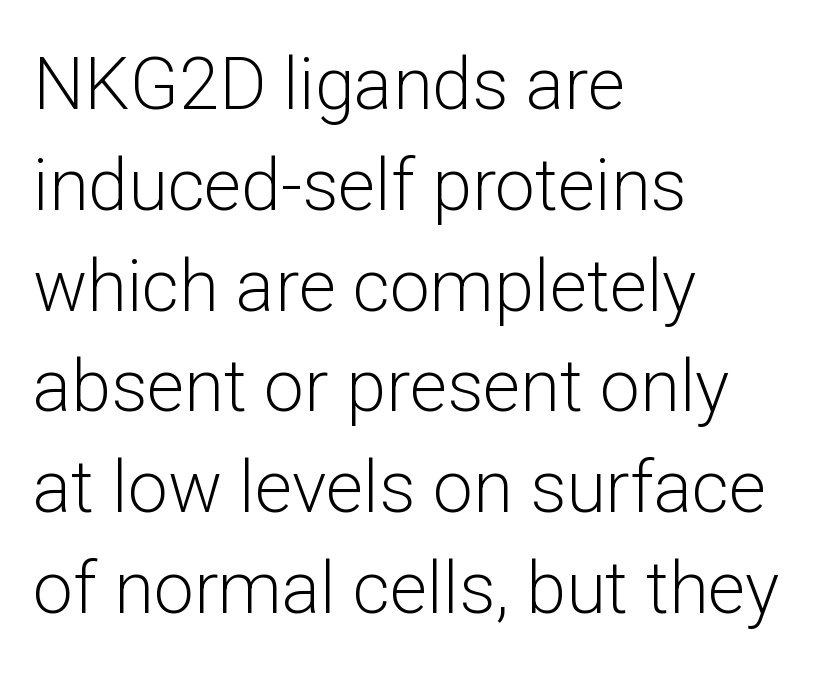
The image shows 72 px light sans-serif type, upright; set left-aligned, normal line spacing (1.4x), normal letter spacing, not underlined; low stroke contrast and a medium x-height.
